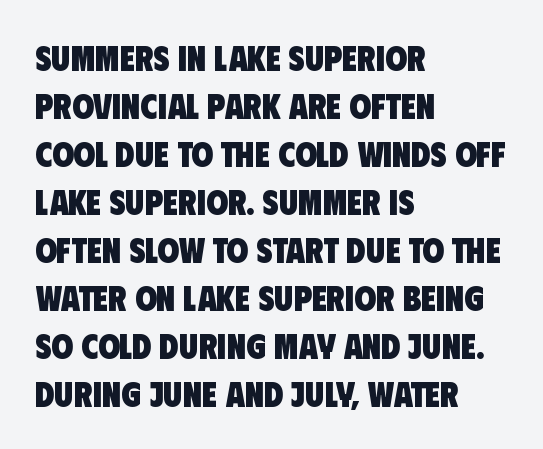
Q: Is the text bold? A: Yes.
Q: Is the typeface a serif or a sans-serif typeface? A: Sans-serif.
Q: Is the text underlined? A: No.
Q: How is the paragraph aligned? A: Left-aligned.
Q: Is the spacing between letters normal or unusually wide? A: Normal.
Q: Is the spacing between lines tight, normal or loose? A: Normal.
Q: Width (condensed, normal, or wide)? A: Condensed.
Q: Stroke contrast? A: Low.
Q: x-height? A: Large.
Q: Monospaced? A: No.
